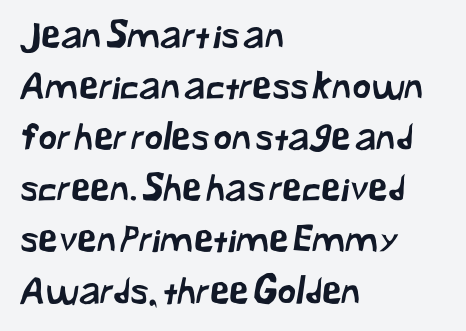
A typesetter would call this leading conventional body-copy spacing. Check under the words: just untouched page. Nothing unusual about the tracking: characters are spaced as the font intends. Is this a fixed-width face? No — the glyphs have proportional, varying widths. Unlike a traditional serif, this face leaves its strokes unadorned.
